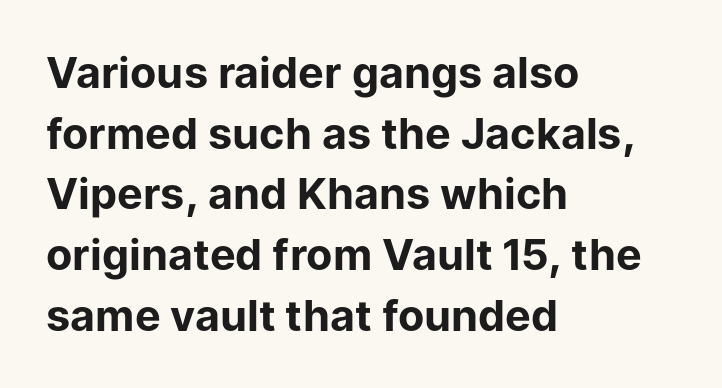
The image shows 43 px bold sans-serif type, upright; set left-aligned, normal line spacing (1.41x), normal letter spacing, not underlined; low stroke contrast and a medium x-height.
